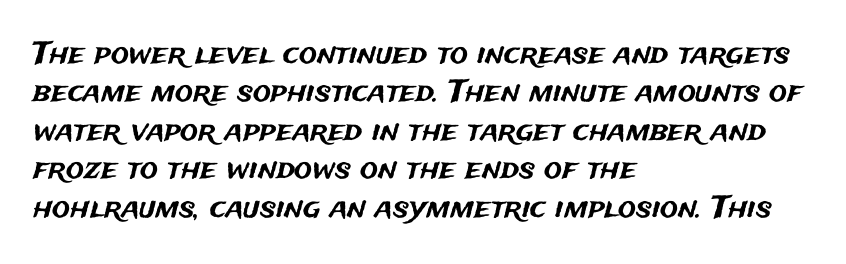
Q: Is the text italic (slanted)? A: Yes.
Q: Is the typeface a serif or a sans-serif typeface? A: Sans-serif.
Q: Is the text underlined? A: No.
Q: How is the paragraph aligned? A: Left-aligned.
Q: Is the spacing between letters normal or unusually wide? A: Normal.
Q: Is the spacing between lines tight, normal or loose? A: Normal.
Q: Width (condensed, normal, or wide)? A: Normal.
Q: Stroke contrast? A: Medium.
Q: x-height? A: Medium.
Q: Monospaced? A: No.
